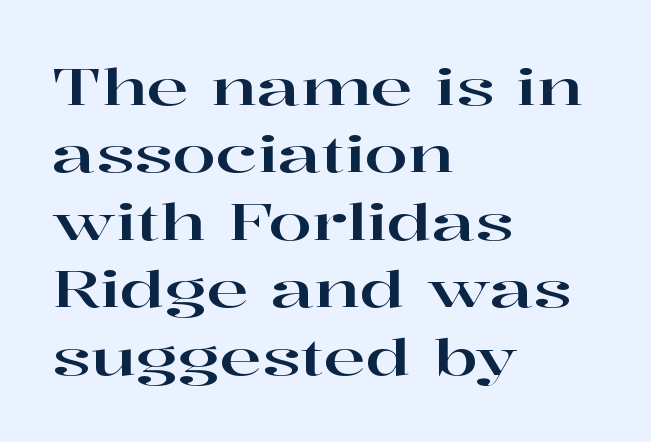
{"serif": "yes", "italic": "no", "width": "wide", "stroke_contrast": "high", "x_height": "medium", "monospaced": "no", "underline": "no", "align": "left", "line_spacing": "normal", "line_spacing_ratio": 1.35, "letter_spacing": "normal", "letter_spacing_em": 0.0, "glyph_px": 50}
